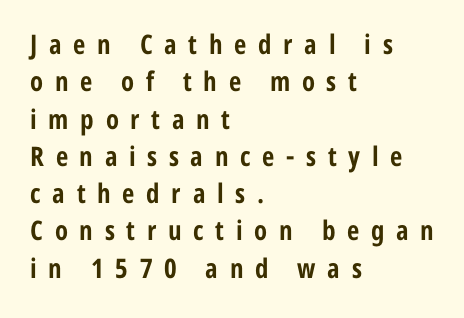
Words appear elongated and porous because spacing is wide. The lines sit at an ordinary, default distance from one another. Posture: vertical. Stroke thickness is high; the sample reads as a true bold. The lines are quadded left.
